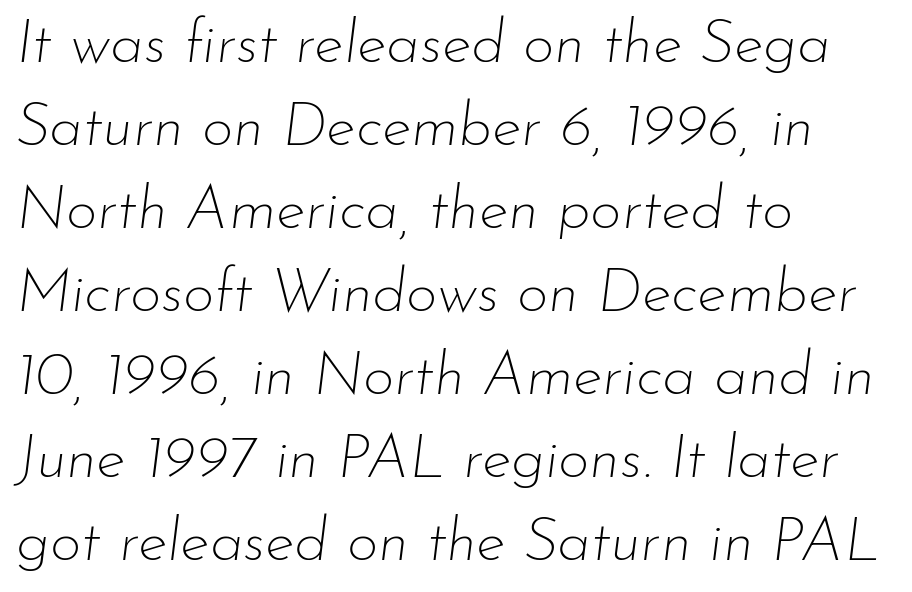
Q: Is the text bold? A: No.
Q: Is the text italic (slanted)? A: Yes, it leans right by about 7 degrees.
Q: Is the text underlined? A: No.
Q: How is the paragraph aligned? A: Left-aligned.
Q: Is the spacing between letters normal or unusually wide? A: Normal.
Q: Is the spacing between lines tight, normal or loose? A: Normal.
Q: Width (condensed, normal, or wide)? A: Normal.
Q: Stroke contrast? A: Low.
Q: x-height? A: Small.
Q: Monospaced? A: No.
